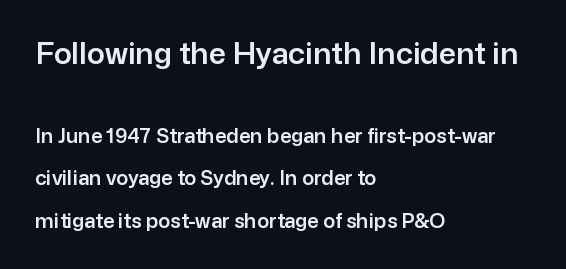
Q: Is the text italic (slanted)? A: No, it is upright.
Q: Is the typeface a serif or a sans-serif typeface? A: Sans-serif.
Q: Is the text underlined? A: No.
Q: How is the paragraph aligned? A: Left-aligned.
Q: Is the spacing between letters normal or unusually wide? A: Normal.
Q: Is the spacing between lines tight, normal or loose? A: Loose.
Q: Which block of text is set in a larger size, the first (top) or the second (bottom)? A: The first (top) one.
Q: Width (condensed, normal, or wide)? A: Normal.
Q: Stroke contrast? A: Low.
Q: x-height? A: Medium.
Q: Monospaced? A: No.
